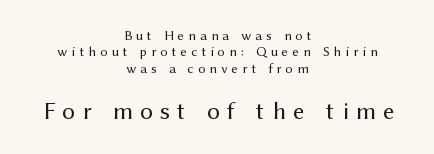
The image shows 25 px text type, upright; set centered, line spacing 1.17x, unusually wide letter spacing (+0.3 em), not underlined; the second (bottom) block is 1.79x larger.
